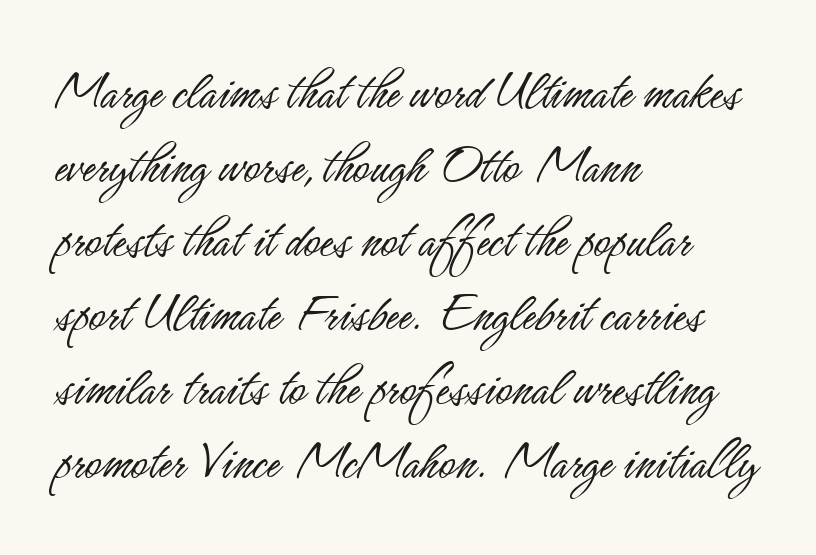
Q: Is the text bold? A: No.
Q: Is the text italic (slanted)? A: Yes.
Q: Is the typeface a serif or a sans-serif typeface? A: Sans-serif.
Q: Is the text underlined? A: No.
Q: How is the paragraph aligned? A: Left-aligned.
Q: Is the spacing between letters normal or unusually wide? A: Normal.
Q: Is the spacing between lines tight, normal or loose? A: Normal.
Q: Width (condensed, normal, or wide)? A: Condensed.
Q: Stroke contrast? A: Low.
Q: x-height? A: Small.
Q: Monospaced? A: No.
